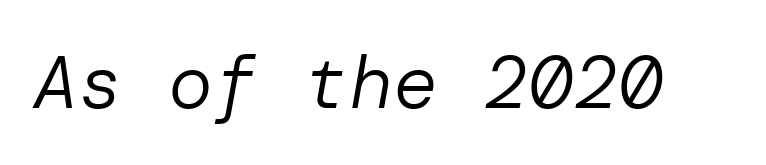
Q: Is the text bold? A: No.
Q: Is the text italic (slanted)? A: Yes, it leans right by about 10 degrees.
Q: Is the text underlined? A: No.
Q: Is the spacing between letters normal or unusually wide? A: Normal.
Q: Width (condensed, normal, or wide)? A: Normal.
Q: Stroke contrast? A: Low.
Q: x-height? A: Medium.
